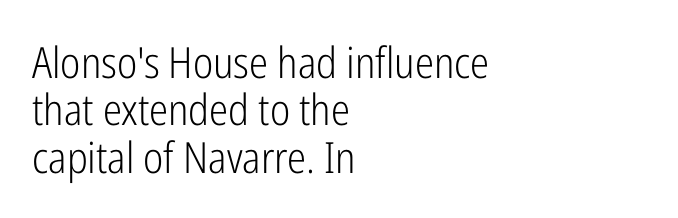
{"serif": "no", "italic": "no", "bold": "no", "weight": "light", "width": "condensed", "stroke_contrast": "low", "x_height": "medium", "monospaced": "no", "underline": "no", "align": "left", "line_spacing": "tight", "line_spacing_ratio": 1.1, "letter_spacing": "normal", "letter_spacing_em": 0.0, "glyph_px": 43}
